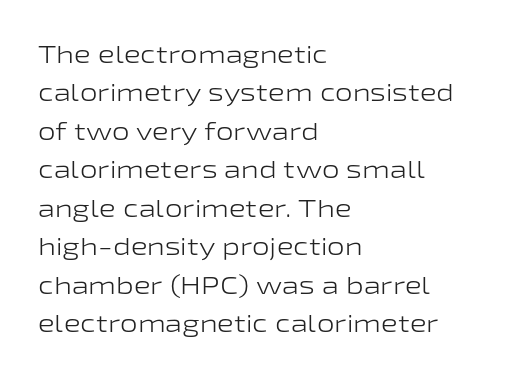
Q: Is the text bold? A: No.
Q: Is the text italic (slanted)? A: No, it is upright.
Q: Is the text underlined? A: No.
Q: How is the paragraph aligned? A: Left-aligned.
Q: Is the spacing between letters normal or unusually wide? A: Normal.
Q: Is the spacing between lines tight, normal or loose? A: Normal.
